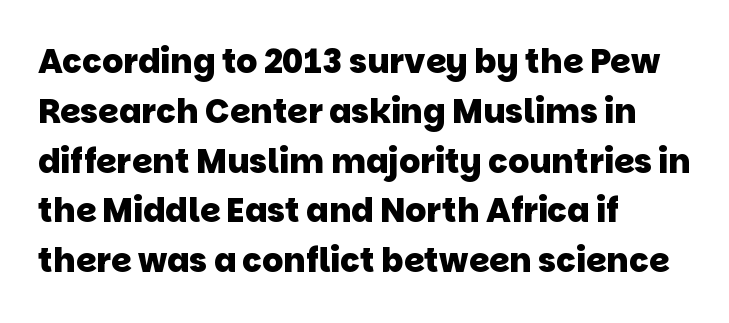
Notice how the passage keeps a crisp vertical edge on the left only. This sample has the flowing, uneven cadence of proportional lettering. Typesetter's note: full bold, strokes at maximum text heaviness. Nothing unusual about the tracking: characters are spaced as the font intends.
